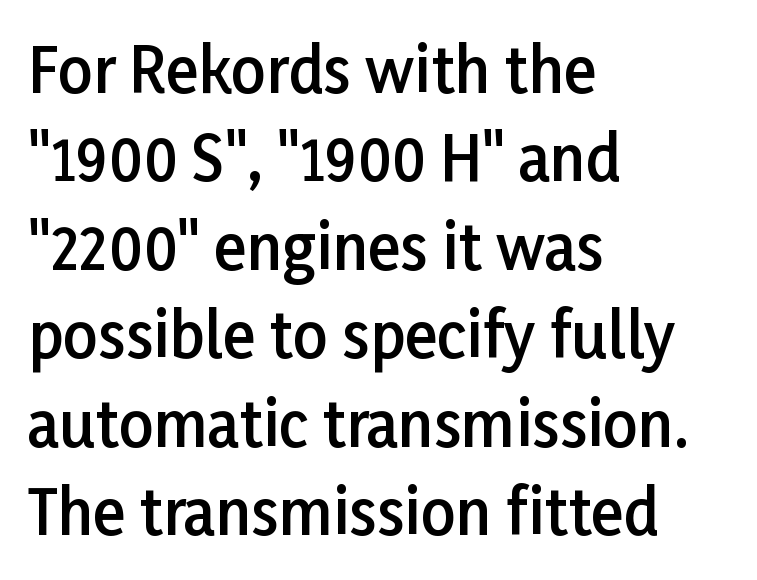
Q: Is the text bold? A: Semi-bold.
Q: Is the text italic (slanted)? A: No, it is upright.
Q: Is the typeface a serif or a sans-serif typeface? A: Sans-serif.
Q: Is the text underlined? A: No.
Q: How is the paragraph aligned? A: Left-aligned.
Q: Is the spacing between letters normal or unusually wide? A: Normal.
Q: Is the spacing between lines tight, normal or loose? A: Normal.
Q: Width (condensed, normal, or wide)? A: Normal.
Q: Stroke contrast? A: Low.
Q: x-height? A: Medium.
Q: Monospaced? A: No.
